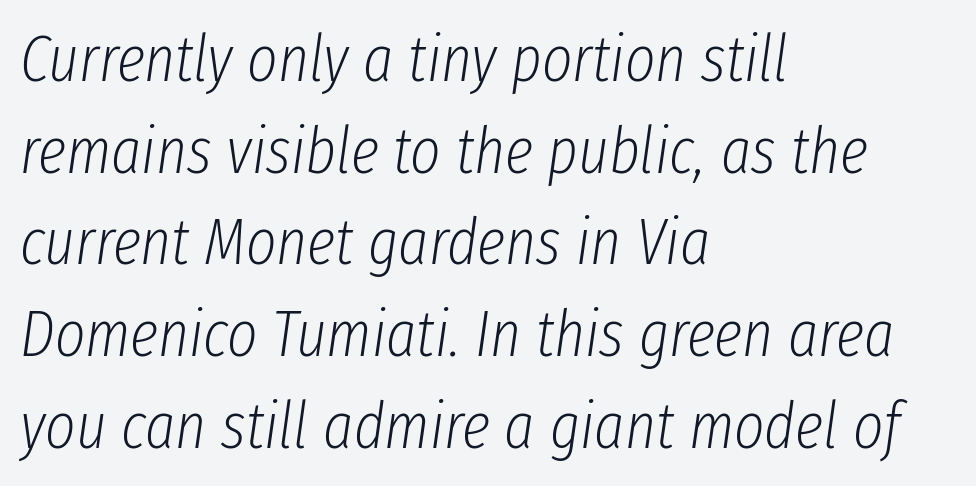
In terms of posture, this sample is oblique. Spacing verdict: proportional, widths tailored to each character. A classic flush-left, rag-right setting is used for this passage. No letter is thick-stroked: the sample isn't bold.
